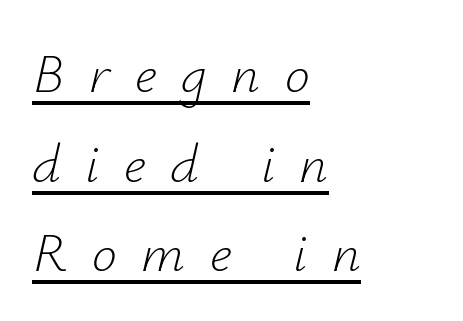
{"italic": "yes", "lean": "right", "slant_degrees": 12, "bold": "no", "weight": "light", "width": "normal", "stroke_contrast": "low", "x_height": "small", "monospaced": "no", "underline": "yes", "align": "left", "line_spacing": "normal", "line_spacing_ratio": 1.6, "letter_spacing": "wide", "letter_spacing_em": 0.44, "glyph_px": 56}
